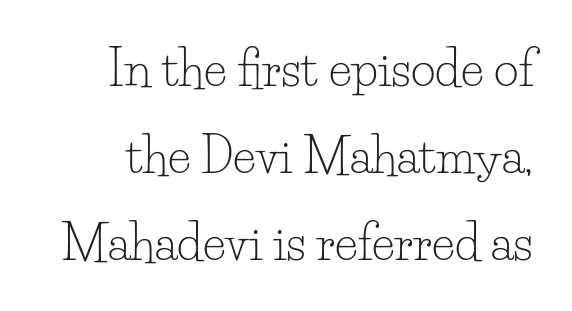
Q: Is the text bold? A: No.
Q: Is the text italic (slanted)? A: No, it is upright.
Q: Is the typeface a serif or a sans-serif typeface? A: Serif.
Q: Is the text underlined? A: No.
Q: Is the spacing between letters normal or unusually wide? A: Normal.
Q: Width (condensed, normal, or wide)? A: Normal.
Q: Stroke contrast? A: Low.
Q: x-height? A: Small.
Q: Monospaced? A: No.
